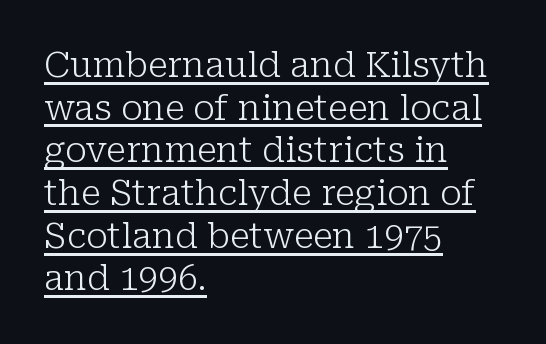
Q: Is the text bold? A: No.
Q: Is the text italic (slanted)? A: No, it is upright.
Q: Is the typeface a serif or a sans-serif typeface? A: Serif.
Q: Is the text underlined? A: Yes.
Q: How is the paragraph aligned? A: Left-aligned.
Q: Is the spacing between letters normal or unusually wide? A: Normal.
Q: Width (condensed, normal, or wide)? A: Normal.
Q: Stroke contrast? A: Low.
Q: x-height? A: Medium.
Q: Monospaced? A: No.
